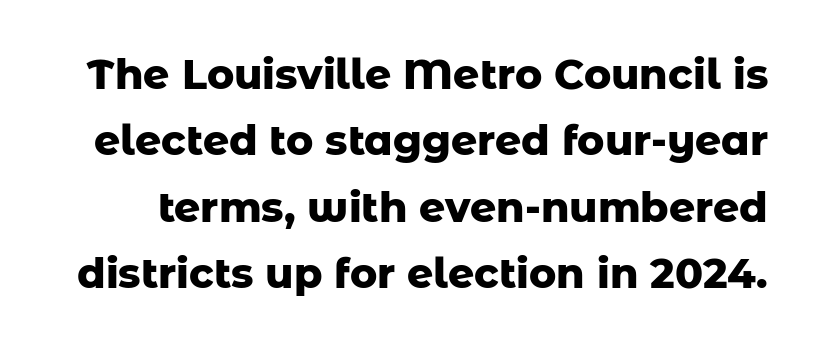
{"serif": "no", "italic": "no", "bold": "yes", "weight": "heavy", "width": "normal", "stroke_contrast": "low", "x_height": "medium", "monospaced": "no", "underline": "no", "line_spacing": "normal", "line_spacing_ratio": 1.62, "letter_spacing": "normal", "letter_spacing_em": 0.0, "glyph_px": 41}
